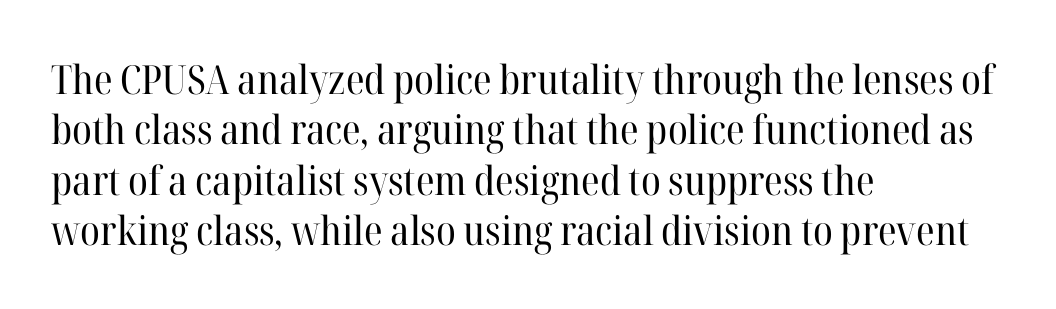
Q: Is the text bold? A: No.
Q: Is the text italic (slanted)? A: No, it is upright.
Q: Is the typeface a serif or a sans-serif typeface? A: Serif.
Q: Is the text underlined? A: No.
Q: How is the paragraph aligned? A: Left-aligned.
Q: Is the spacing between letters normal or unusually wide? A: Normal.
Q: Is the spacing between lines tight, normal or loose? A: Normal.
Q: Width (condensed, normal, or wide)? A: Normal.
Q: Stroke contrast? A: High.
Q: x-height? A: Medium.
Q: Monospaced? A: No.
